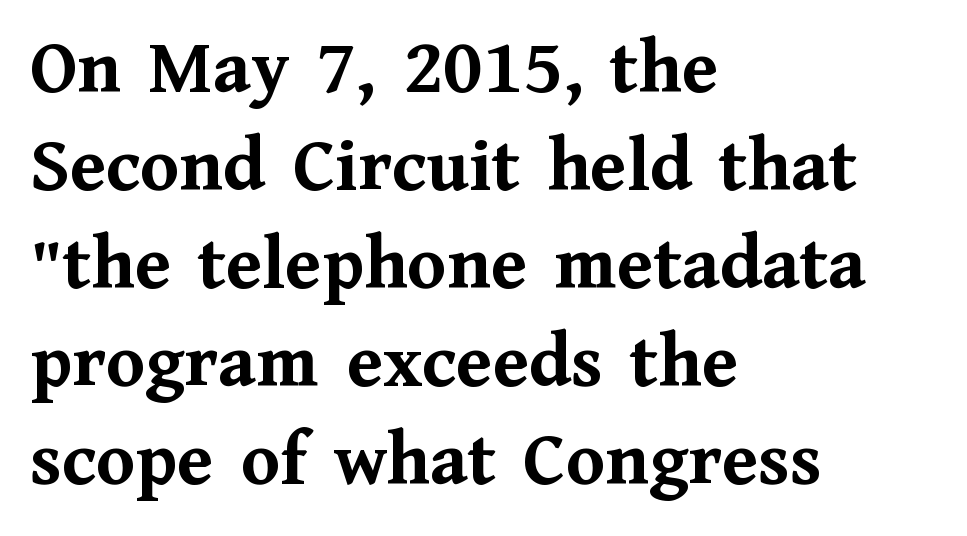
Q: Is the text bold? A: Yes.
Q: Is the text italic (slanted)? A: No, it is upright.
Q: Is the typeface a serif or a sans-serif typeface? A: Serif.
Q: Is the text underlined? A: No.
Q: How is the paragraph aligned? A: Left-aligned.
Q: Is the spacing between letters normal or unusually wide? A: Normal.
Q: Width (condensed, normal, or wide)? A: Normal.
Q: Stroke contrast? A: Medium.
Q: x-height? A: Medium.
Q: Monospaced? A: No.
